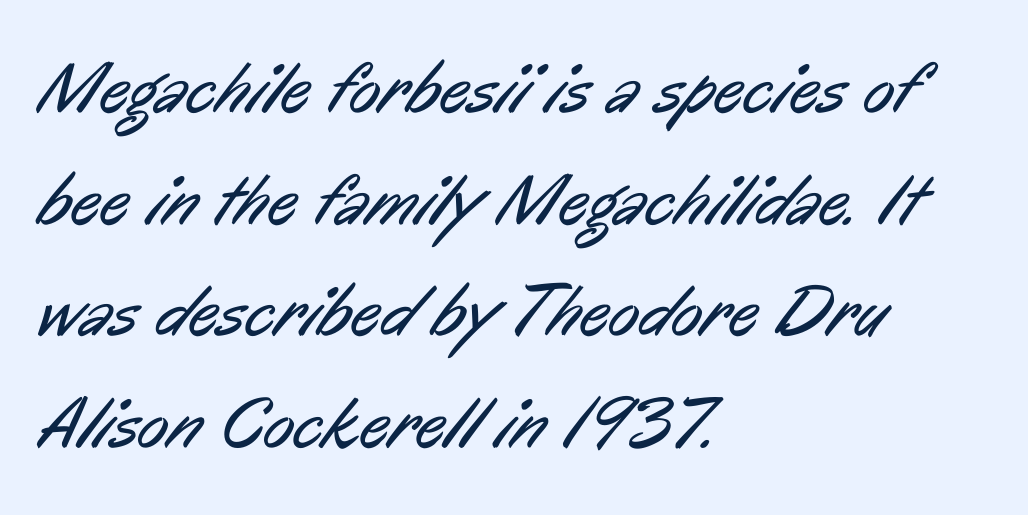
Q: Is the text bold? A: No.
Q: Is the typeface a serif or a sans-serif typeface? A: Sans-serif.
Q: Is the text underlined? A: No.
Q: How is the paragraph aligned? A: Left-aligned.
Q: Is the spacing between letters normal or unusually wide? A: Normal.
Q: Is the spacing between lines tight, normal or loose? A: Normal.
Q: Width (condensed, normal, or wide)? A: Condensed.
Q: Stroke contrast? A: Low.
Q: x-height? A: Medium.
Q: Monospaced? A: No.
